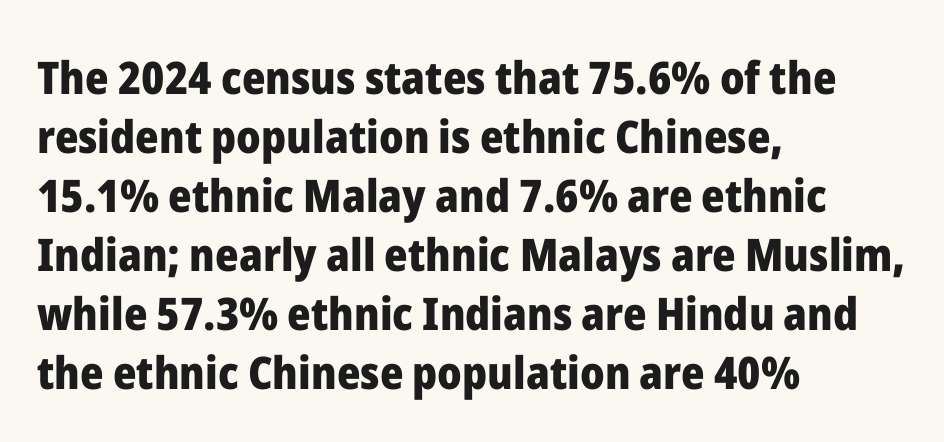
Q: Is the text bold? A: Yes.
Q: Is the text italic (slanted)? A: No, it is upright.
Q: Is the typeface a serif or a sans-serif typeface? A: Sans-serif.
Q: Is the text underlined? A: No.
Q: How is the paragraph aligned? A: Left-aligned.
Q: Is the spacing between letters normal or unusually wide? A: Normal.
Q: Is the spacing between lines tight, normal or loose? A: Normal.
Q: Width (condensed, normal, or wide)? A: Normal.
Q: Stroke contrast? A: Low.
Q: x-height? A: Medium.
Q: Monospaced? A: No.
